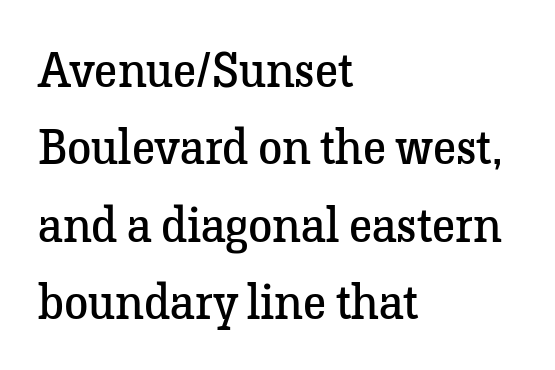
Vertically, the passage feels balanced, rows spaced as you'd expect. Is this a fixed-width face? No — the glyphs have proportional, varying widths. The words here are not underlined. A classic flush-left, rag-right setting is used for this passage.
